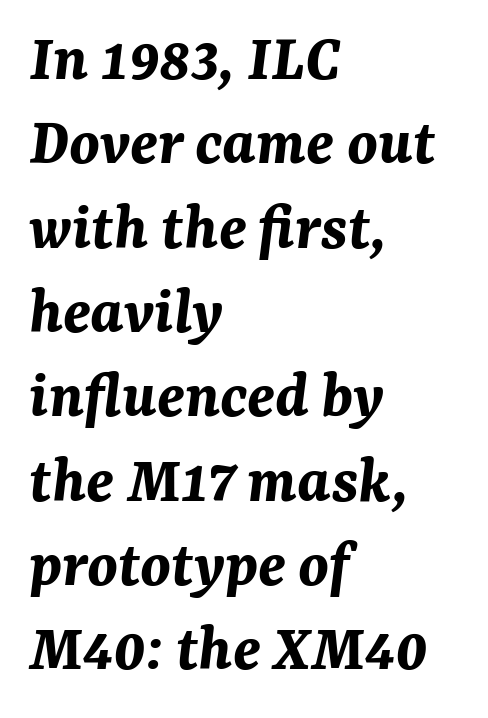
Compared with an ordinary text face, these strokes are far heavier — a full bold. This sample uses plain, unmodified letter spacing. The specimen reads as italic at a glance. Each letter keeps its own natural width here, so spacing adapts to shape. The string is rendered with underlining switched off. If you drew a ruler down the left edge, every line would touch it.
